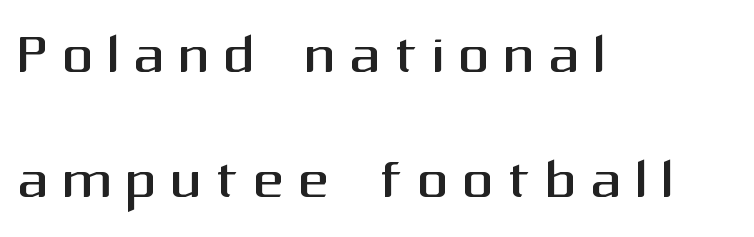
{"serif": "no", "italic": "no", "bold": "no", "weight": "regular", "width": "normal", "stroke_contrast": "medium", "x_height": "medium", "monospaced": "no", "underline": "no", "align": "left", "line_spacing": "normal", "line_spacing_ratio": 1.58, "glyph_px": 79}
